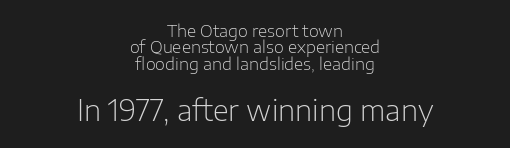
The image shows 29 px light sans-serif type, upright; set centered, tight line spacing (0.96x), normal letter spacing, not underlined; the second (bottom) block is 1.71x larger; low stroke contrast and a medium x-height.
